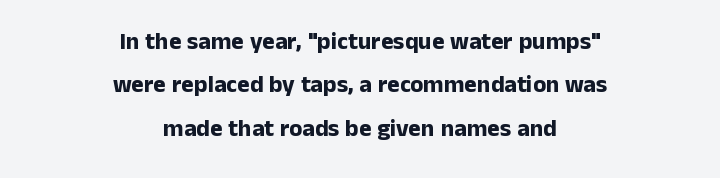
Q: Is the text bold? A: Yes.
Q: Is the text italic (slanted)? A: No, it is upright.
Q: Is the text underlined? A: No.
Q: How is the paragraph aligned? A: Centered.
Q: Is the spacing between letters normal or unusually wide? A: Normal.
